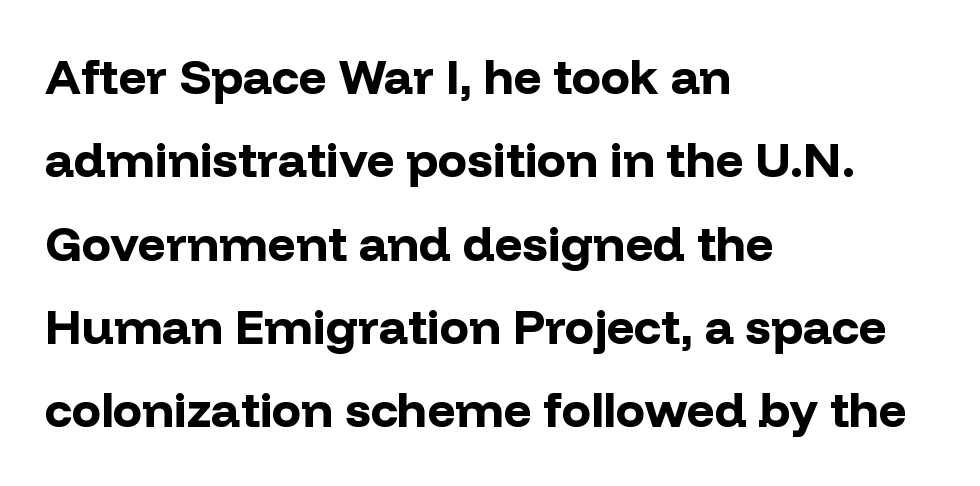
{"serif": "no", "italic": "no", "bold": "yes", "weight": "bold", "width": "normal", "stroke_contrast": "low", "x_height": "medium", "monospaced": "no", "underline": "no", "align": "left", "line_spacing": "normal", "line_spacing_ratio": 1.7, "letter_spacing": "normal", "letter_spacing_em": 0.0, "glyph_px": 49}
